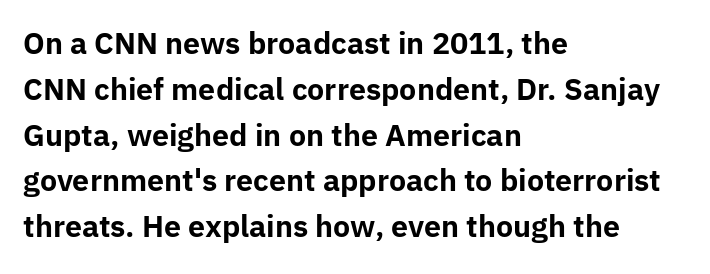
The image shows 29 px bold sans-serif type, upright; set left-aligned, normal line spacing (1.58x), normal letter spacing, not underlined; low stroke contrast and a medium x-height.
